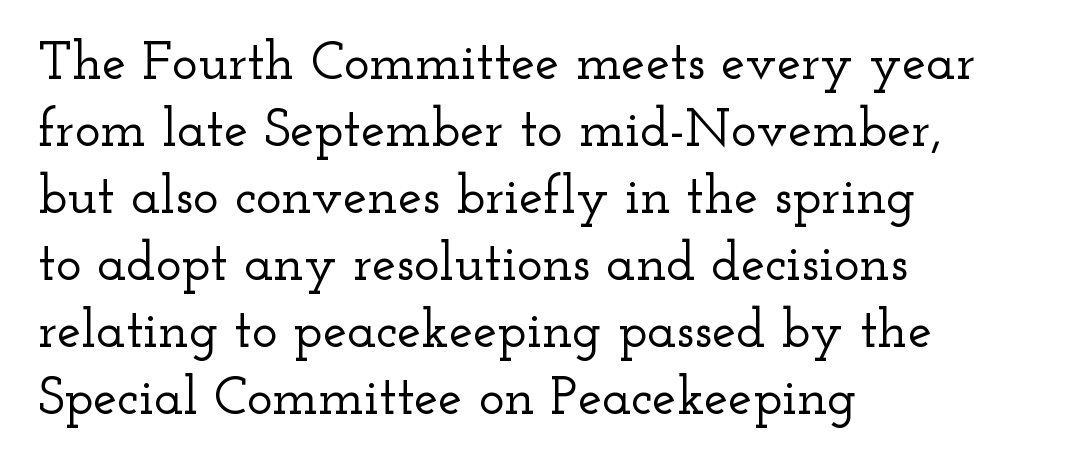
{"serif": "yes", "italic": "no", "width": "wide", "stroke_contrast": "low", "x_height": "small", "monospaced": "no", "underline": "no", "align": "left", "line_spacing_ratio": 1.24, "letter_spacing": "normal", "letter_spacing_em": 0.0, "glyph_px": 54}
